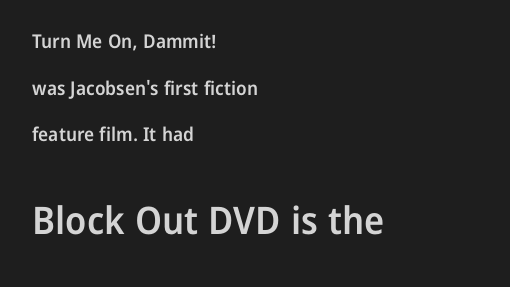
Q: Is the text bold? A: Semi-bold.
Q: Is the text italic (slanted)? A: No, it is upright.
Q: Is the typeface a serif or a sans-serif typeface? A: Sans-serif.
Q: Is the text underlined? A: No.
Q: How is the paragraph aligned? A: Left-aligned.
Q: Is the spacing between letters normal or unusually wide? A: Normal.
Q: Is the spacing between lines tight, normal or loose? A: Loose.
Q: Which block of text is set in a larger size, the first (top) or the second (bottom)? A: The second (bottom) one.
Q: Width (condensed, normal, or wide)? A: Normal.
Q: Stroke contrast? A: Low.
Q: x-height? A: Medium.
Q: Monospaced? A: No.
